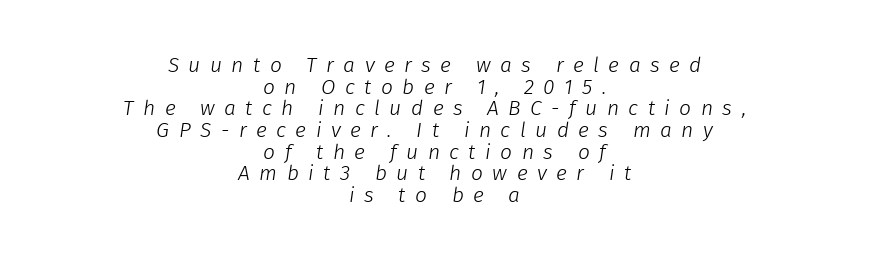
One-word summary of the alignment: center. No word sits above an underline. The vertical gap from one line to the next is small. Short note: letters widely spaced. In terms of posture, this sample is oblique.
